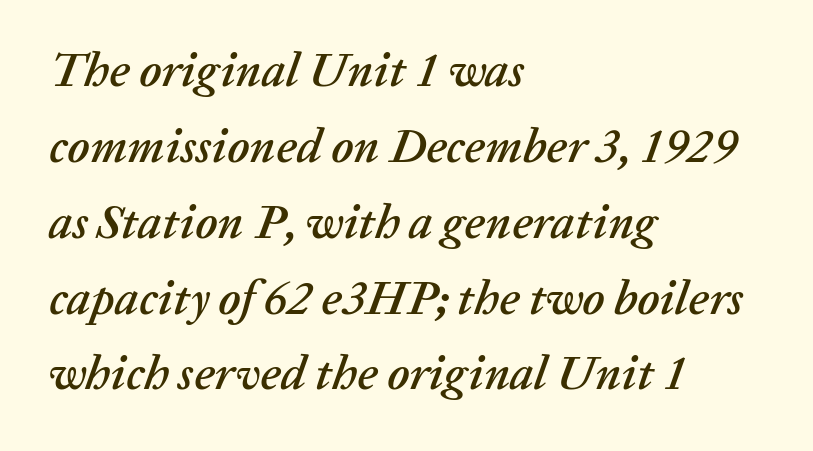
The image shows 48 px text type, italic (leaning right); set left-aligned, normal line spacing (1.58x), normal letter spacing, not underlined; low stroke contrast and a medium x-height.
